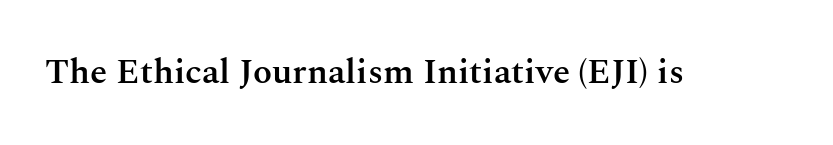
Q: Is the text bold? A: Semi-bold.
Q: Is the text italic (slanted)? A: No, it is upright.
Q: Is the typeface a serif or a sans-serif typeface? A: Serif.
Q: Is the text underlined? A: No.
Q: Is the spacing between letters normal or unusually wide? A: Normal.
Q: Width (condensed, normal, or wide)? A: Normal.
Q: Stroke contrast? A: Medium.
Q: x-height? A: Medium.
Q: Monospaced? A: No.
